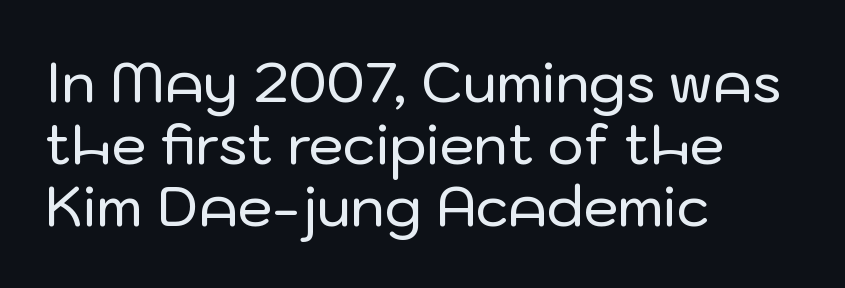
The font's upright variant was chosen for this text. The horizontal fit of the characters is conventional and even. Bare-footed words on every line. Think of a printed novel: that variable character pitch is what you see here.
